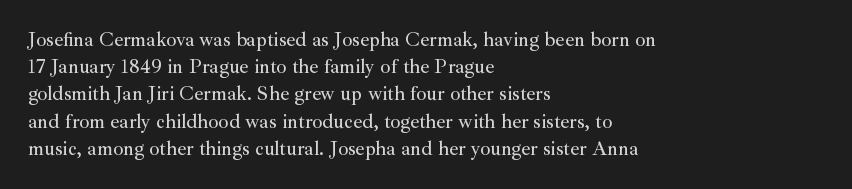
Q: Is the text italic (slanted)? A: No, it is upright.
Q: Is the text underlined? A: No.
Q: How is the paragraph aligned? A: Left-aligned.
Q: Is the spacing between letters normal or unusually wide? A: Normal.
Q: Is the spacing between lines tight, normal or loose? A: Normal.
